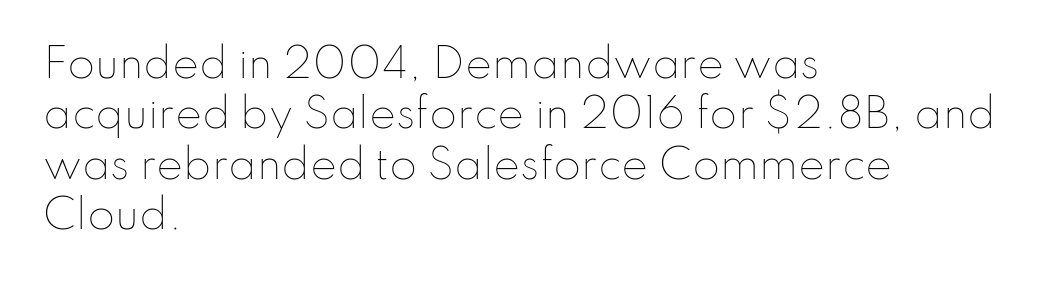
Q: Is the text bold? A: No.
Q: Is the text italic (slanted)? A: No, it is upright.
Q: Is the text underlined? A: No.
Q: How is the paragraph aligned? A: Left-aligned.
Q: Is the spacing between letters normal or unusually wide? A: Normal.
Q: Is the spacing between lines tight, normal or loose? A: Normal.
Q: Width (condensed, normal, or wide)? A: Normal.
Q: Stroke contrast? A: Low.
Q: x-height? A: Small.
Q: Monospaced? A: No.
